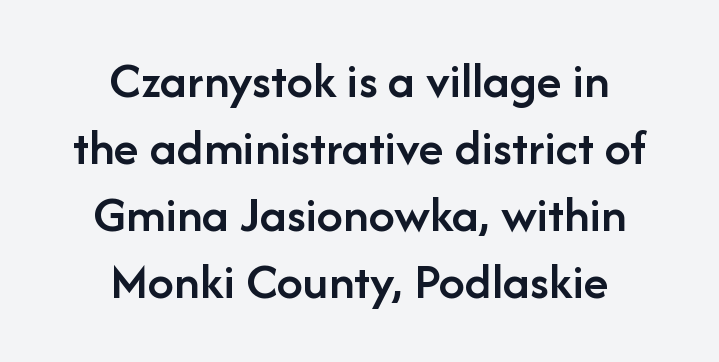
The image shows 52 px semibold sans-serif type, upright; set centered, normal line spacing (1.29x), normal letter spacing, not underlined; low stroke contrast and a medium x-height.
